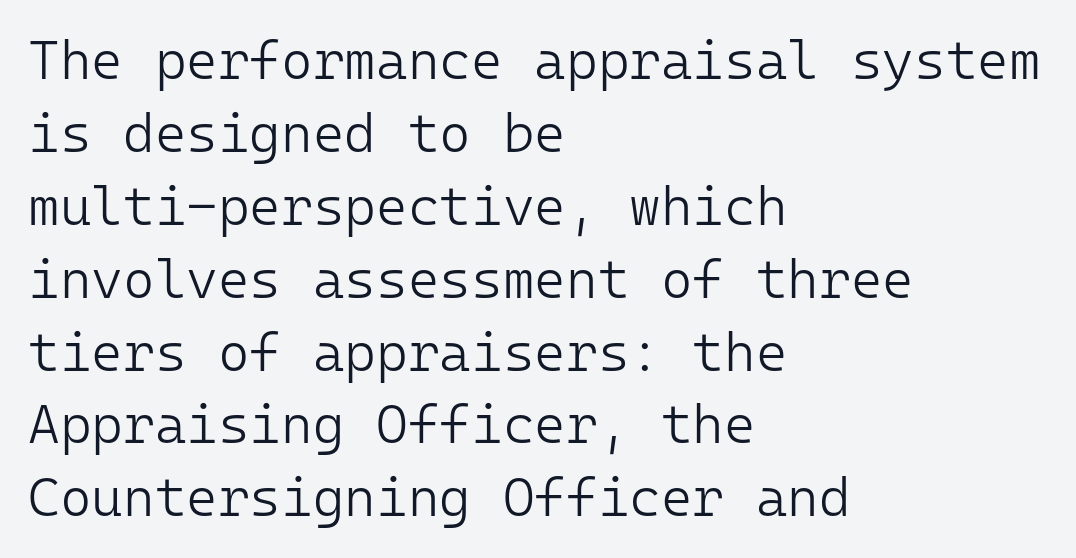
{"serif": "no", "italic": "no", "bold": "no", "weight": "light", "width": "normal", "stroke_contrast": "low", "x_height": "medium", "monospaced": "yes", "underline": "no", "align": "left", "line_spacing": "normal", "line_spacing_ratio": 1.35, "letter_spacing": "normal", "letter_spacing_em": 0.0, "glyph_px": 54}
